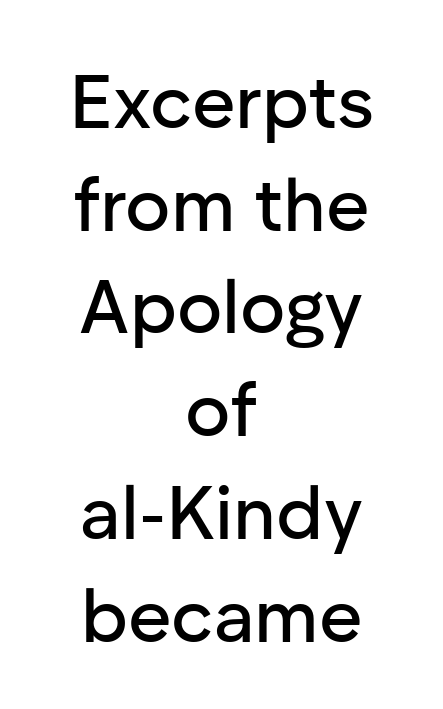
{"serif": "no", "italic": "no", "width": "normal", "stroke_contrast": "low", "x_height": "medium", "monospaced": "no", "underline": "no", "align": "center", "line_spacing": "normal", "line_spacing_ratio": 1.37, "letter_spacing": "normal", "letter_spacing_em": 0.0, "glyph_px": 75}
